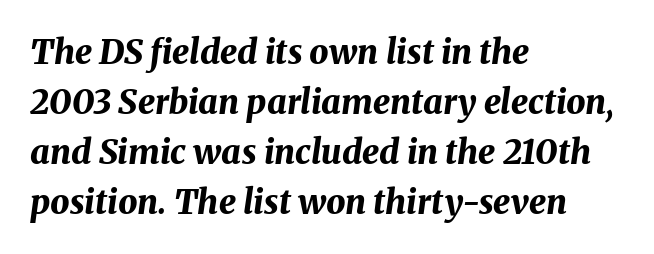
The image shows 34 px bold type, italic (leaning right); set left-aligned, normal line spacing (1.47x), normal letter spacing, not underlined; medium stroke contrast and a medium x-height.
